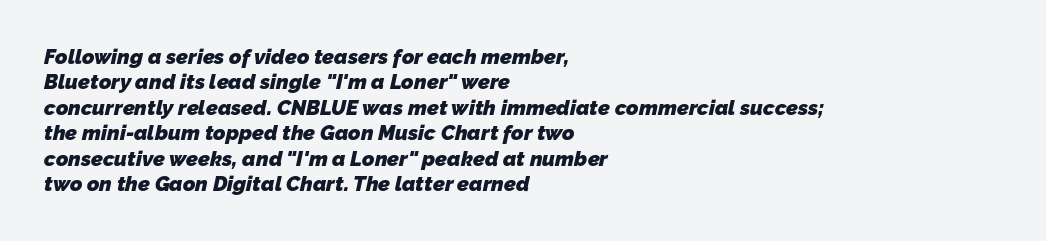
{"bold": "yes", "underline": "no", "align": "left", "line_spacing_ratio": 1.21, "letter_spacing": "normal", "letter_spacing_em": 0.0, "glyph_px": 21}
